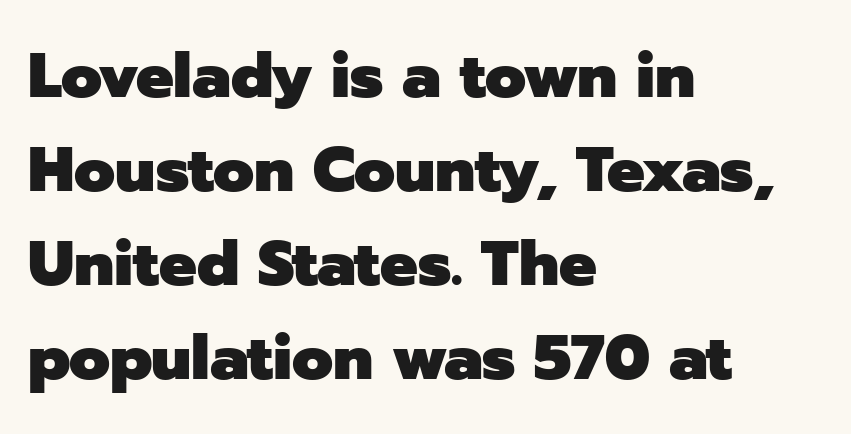
The image shows 63 px heavy sans-serif type, upright; set left-aligned, normal line spacing (1.49x), normal letter spacing, not underlined; low stroke contrast and a medium x-height.
